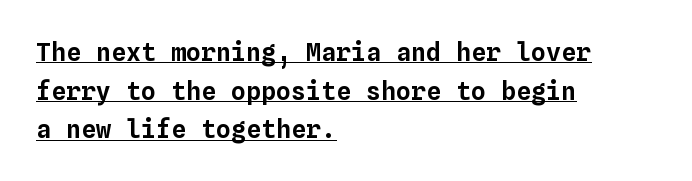
Q: Is the text italic (slanted)? A: No, it is upright.
Q: Is the text underlined? A: Yes.
Q: How is the paragraph aligned? A: Left-aligned.
Q: Is the spacing between letters normal or unusually wide? A: Normal.
Q: Is the spacing between lines tight, normal or loose? A: Normal.
